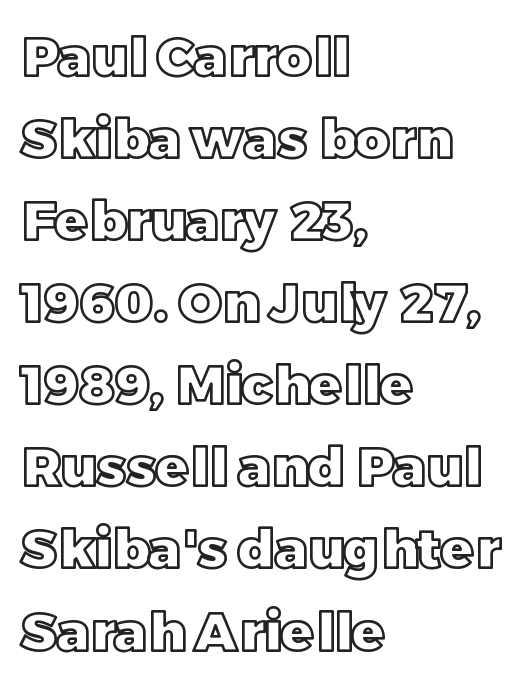
The image shows 54 px text type, upright; set left-aligned, normal line spacing (1.52x), normal letter spacing, not underlined; a large x-height.
